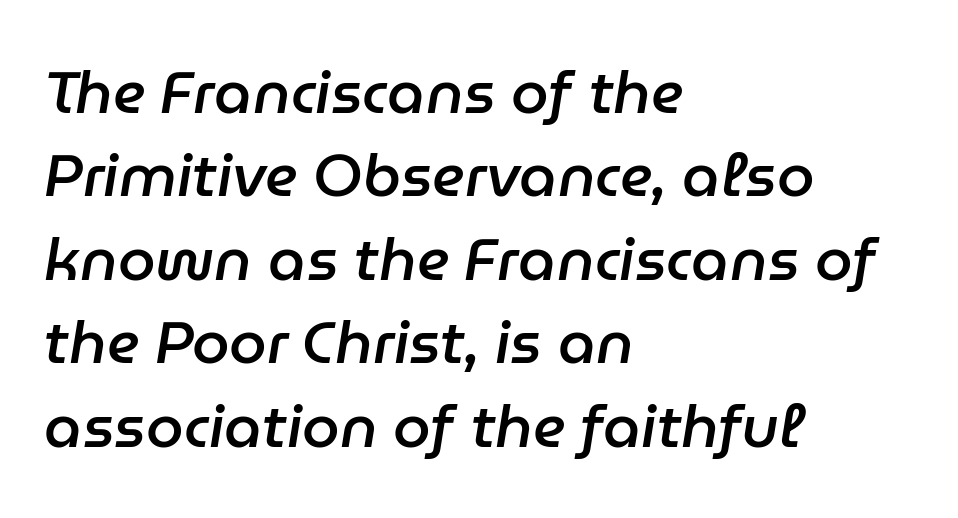
{"italic": "yes", "lean": "right", "slant_degrees": 9, "bold": "semi", "weight": "semibold", "width": "normal", "stroke_contrast": "low", "x_height": "medium", "monospaced": "no", "underline": "no", "align": "left", "line_spacing": "normal", "line_spacing_ratio": 1.39, "letter_spacing": "normal", "letter_spacing_em": 0.0, "glyph_px": 60}
